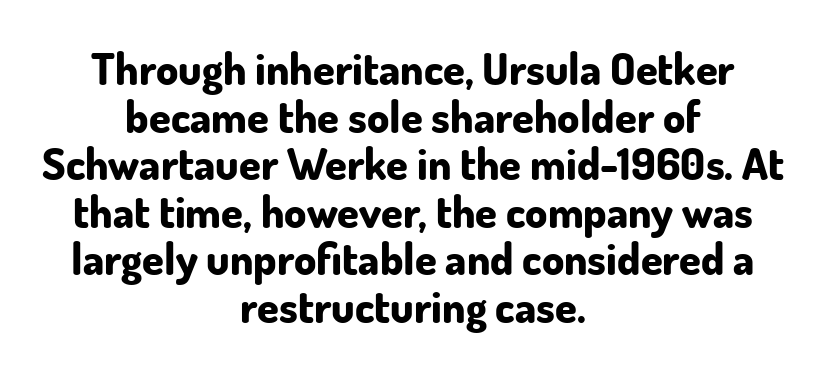
Q: Is the text bold? A: Yes.
Q: Is the text italic (slanted)? A: No, it is upright.
Q: Is the typeface a serif or a sans-serif typeface? A: Sans-serif.
Q: Is the text underlined? A: No.
Q: How is the paragraph aligned? A: Centered.
Q: Is the spacing between letters normal or unusually wide? A: Normal.
Q: Is the spacing between lines tight, normal or loose? A: Tight.
Q: Width (condensed, normal, or wide)? A: Normal.
Q: Stroke contrast? A: Low.
Q: x-height? A: Small.
Q: Monospaced? A: No.
